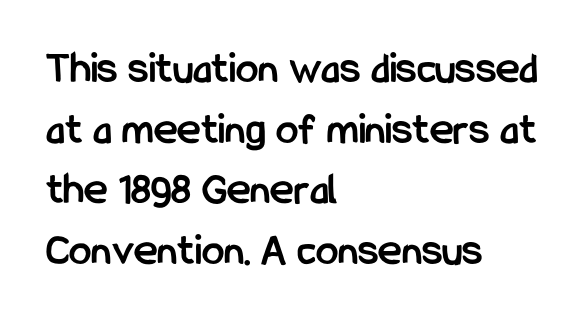
{"serif": "no", "italic": "no", "bold": "yes", "weight": "semibold", "width": "condensed", "stroke_contrast": "low", "x_height": "medium", "monospaced": "no", "underline": "no", "align": "left", "line_spacing": "normal", "line_spacing_ratio": 1.35, "letter_spacing": "normal", "letter_spacing_em": 0.0, "glyph_px": 45}
